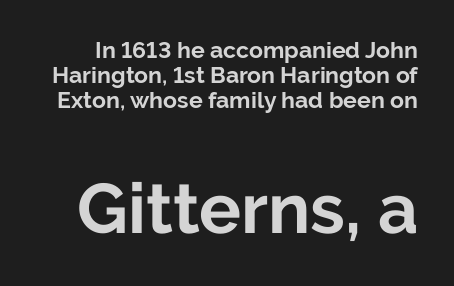
The image shows 70 px bold sans-serif type, upright; set tight line spacing (1.08x), normal letter spacing, not underlined; the second (bottom) block is 3.04x larger; low stroke contrast and a medium x-height.
